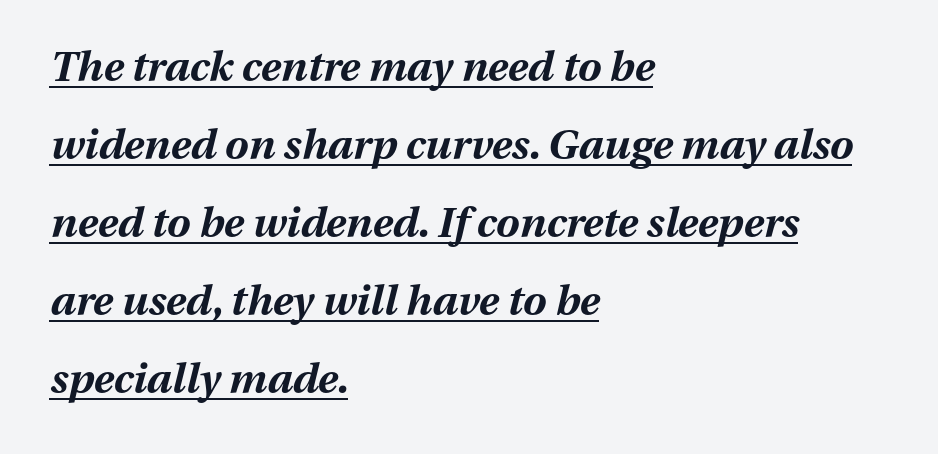
The image shows 42 px bold type, italic (leaning right); set left-aligned, line spacing 1.86x, normal letter spacing, underlined; medium stroke contrast and a medium x-height.
